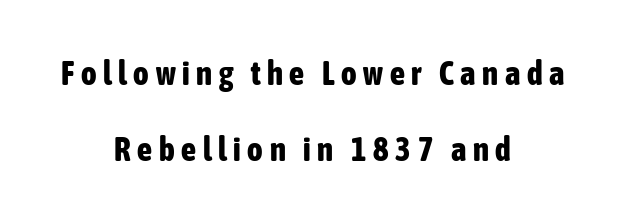
A bare baseline throughout the passage. Reading down the block, each line starts at a different indent, mirrored at its end. If you drew a line through each stem, it would be perfectly vertical. Varying glyph widths throughout — classic text-font behaviour. The font family rendered here belongs to the sans-serif group.
